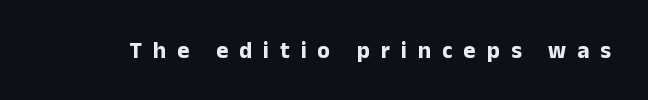
Q: Is the text bold? A: Yes.
Q: Is the text italic (slanted)? A: No, it is upright.
Q: Is the text underlined? A: No.
Q: Is the spacing between letters normal or unusually wide? A: Unusually wide.
